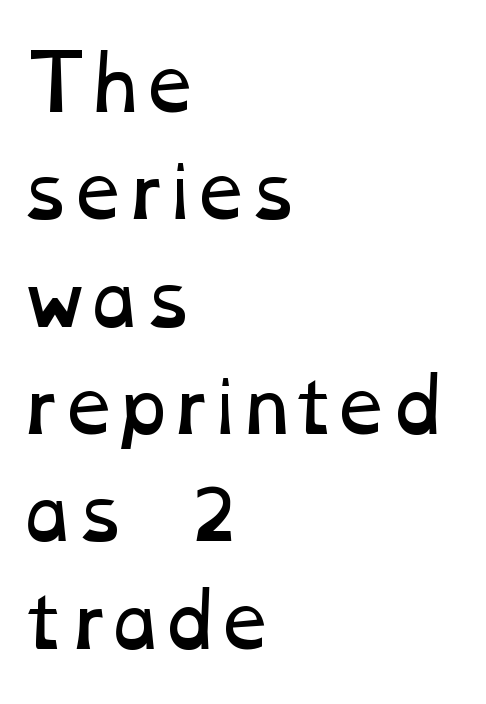
{"bold": "no", "weight": "regular", "width": "wide", "stroke_contrast": "low", "x_height": "medium", "monospaced": "no", "underline": "no", "align": "left", "line_spacing": "normal", "line_spacing_ratio": 1.47, "letter_spacing": "normal", "letter_spacing_em": 0.0, "glyph_px": 73}
